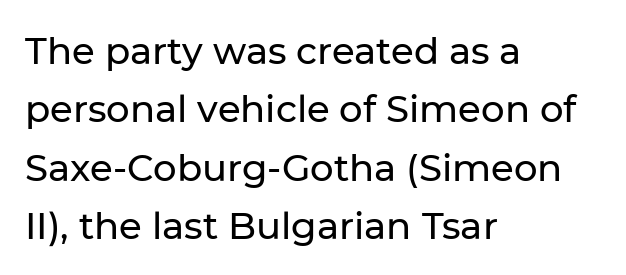
Q: Is the text italic (slanted)? A: No, it is upright.
Q: Is the typeface a serif or a sans-serif typeface? A: Sans-serif.
Q: Is the text underlined? A: No.
Q: How is the paragraph aligned? A: Left-aligned.
Q: Is the spacing between letters normal or unusually wide? A: Normal.
Q: Is the spacing between lines tight, normal or loose? A: Normal.
Q: Width (condensed, normal, or wide)? A: Normal.
Q: Stroke contrast? A: Low.
Q: x-height? A: Medium.
Q: Monospaced? A: No.
